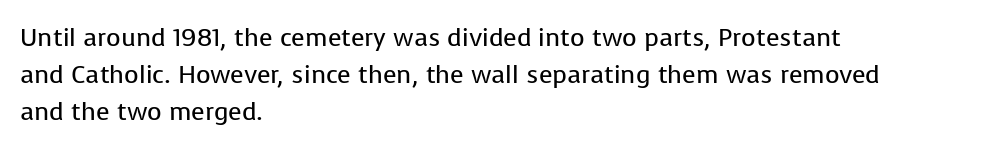
Q: Is the text bold? A: No.
Q: Is the text italic (slanted)? A: No, it is upright.
Q: Is the text underlined? A: No.
Q: How is the paragraph aligned? A: Left-aligned.
Q: Is the spacing between letters normal or unusually wide? A: Normal.
Q: Is the spacing between lines tight, normal or loose? A: Normal.
